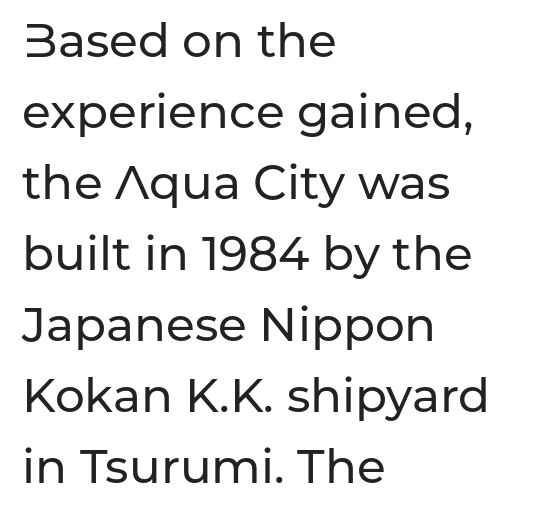
Quick note: not italic, upright. Proportional: the letters do not fall into vertical columns. Caption: standard tracking, unaltered. Rule under the text: the space is simply empty. You can tell from the bare stems that sans-serif type was used. Baseline-to-baseline distance is the conventional proportion of letter height.
